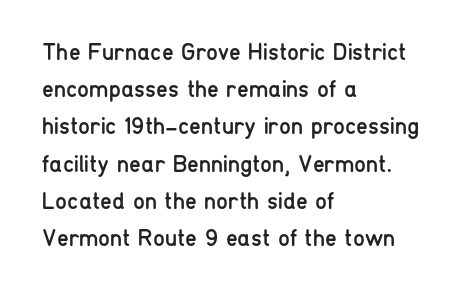
The image shows 24 px text type, upright; set left-aligned, normal line spacing (1.55x), normal letter spacing, not underlined.
